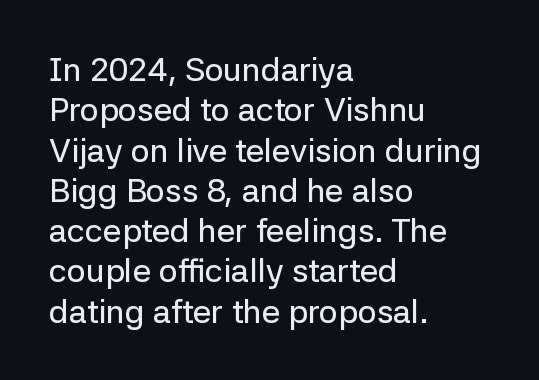
Anything drawn beneath the words? Only blank space. The passage shown is typed in a proportional face where columns would drift. Do the letters lean? They stand straight. Short note: letters normally spaced. The face used here is a sans, in the tradition of grotesques and geometrics. These lines stack with their left ends in a neat column.
